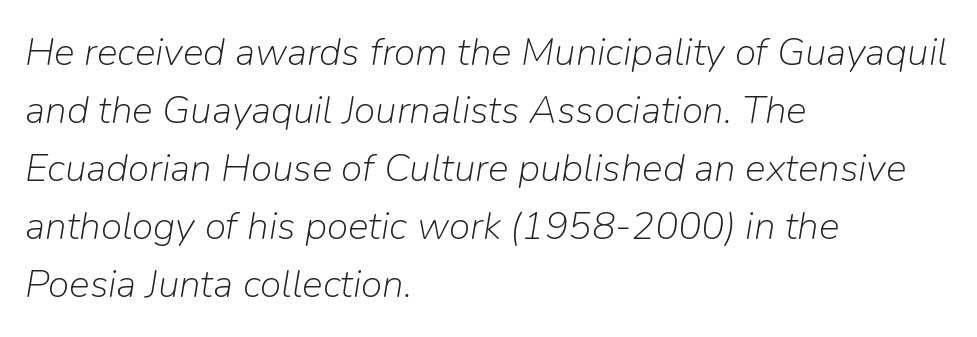
{"italic": "yes", "lean": "right", "slant_degrees": 9, "bold": "no", "weight": "light", "width": "normal", "stroke_contrast": "low", "x_height": "medium", "monospaced": "no", "underline": "no", "align": "left", "line_spacing": "normal", "line_spacing_ratio": 1.49, "letter_spacing": "normal", "letter_spacing_em": 0.0, "glyph_px": 39}
